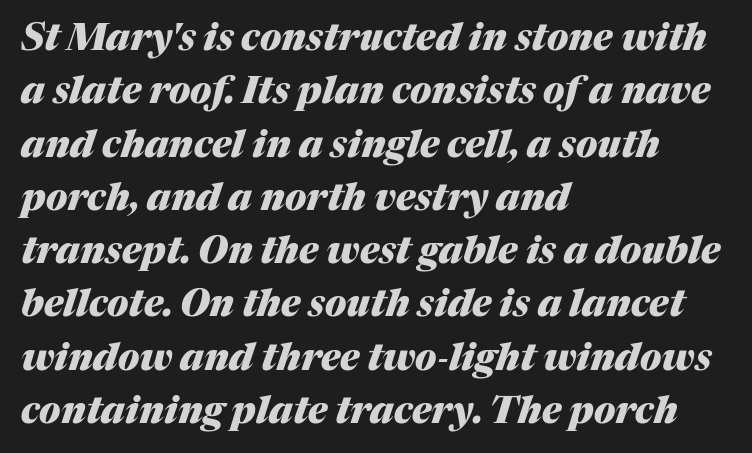
The passage shown stacks its lines at a standard gap. Varying glyph widths throughout — classic text-font behaviour. Style check: oblique. Every letter is thick-stroked: bold, no question. Characters follow at the spacing the type designer built in.
